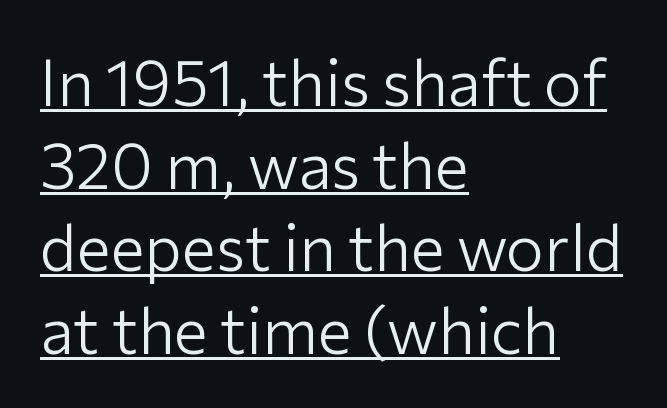
{"serif": "no", "italic": "no", "bold": "no", "weight": "light", "width": "normal", "stroke_contrast": "low", "x_height": "medium", "monospaced": "no", "underline": "yes", "align": "left", "line_spacing": "normal", "line_spacing_ratio": 1.29, "letter_spacing": "normal", "letter_spacing_em": 0.0, "glyph_px": 64}
